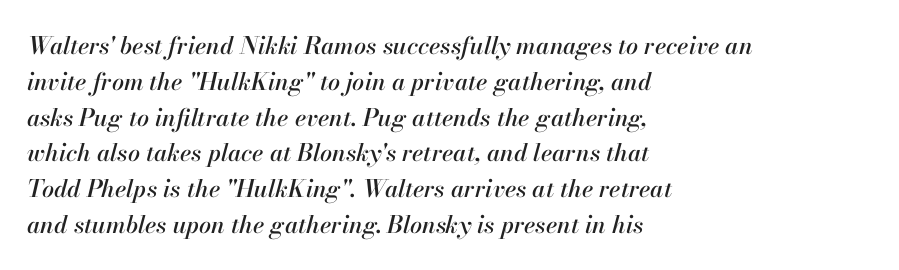
Between one letter and the next there's only the usual sliver of space. Compared with ordinary roman type, these characters are visibly tilted. What's the leading like? Ordinary, nothing unusual. This rendering uses left alignment, leaving the right contour irregular. Clear beneath every line of the passage.
